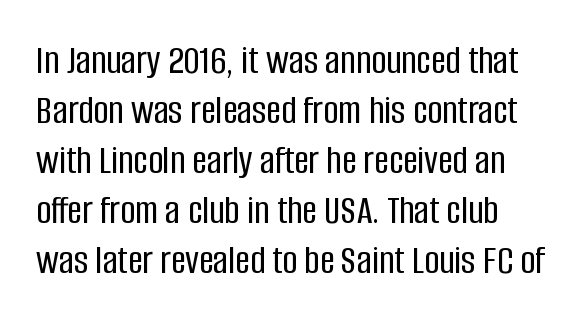
Q: Is the text italic (slanted)? A: No, it is upright.
Q: Is the typeface a serif or a sans-serif typeface? A: Sans-serif.
Q: Is the text underlined? A: No.
Q: How is the paragraph aligned? A: Left-aligned.
Q: Is the spacing between letters normal or unusually wide? A: Normal.
Q: Width (condensed, normal, or wide)? A: Condensed.
Q: Stroke contrast? A: Low.
Q: x-height? A: Large.
Q: Monospaced? A: No.
